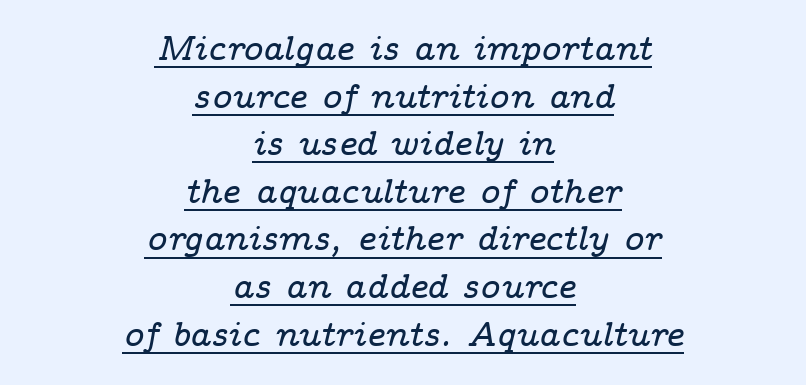
The image shows 34 px wide serif type, italic (leaning right); set centered, normal line spacing (1.4x), normal letter spacing, underlined; low stroke contrast and a medium x-height.
